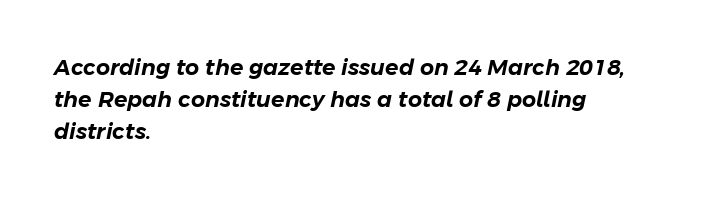
{"italic": "yes", "lean": "right", "slant_degrees": 11, "underline": "no", "align": "left", "line_spacing": "normal", "line_spacing_ratio": 1.46, "letter_spacing": "normal", "letter_spacing_em": 0.0, "glyph_px": 22}
